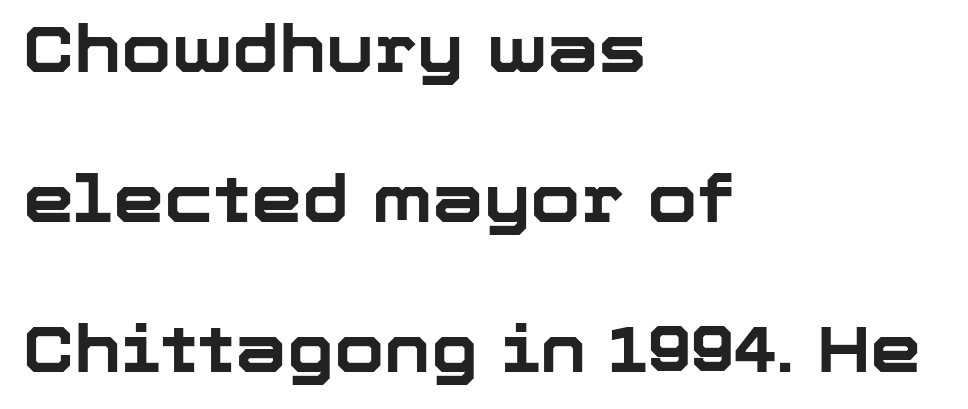
{"serif": "no", "italic": "no", "bold": "yes", "weight": "bold", "width": "normal", "stroke_contrast": "low", "x_height": "medium", "monospaced": "no", "underline": "no", "align": "left", "line_spacing": "loose", "line_spacing_ratio": 2.31, "letter_spacing": "normal", "letter_spacing_em": 0.0, "glyph_px": 65}
